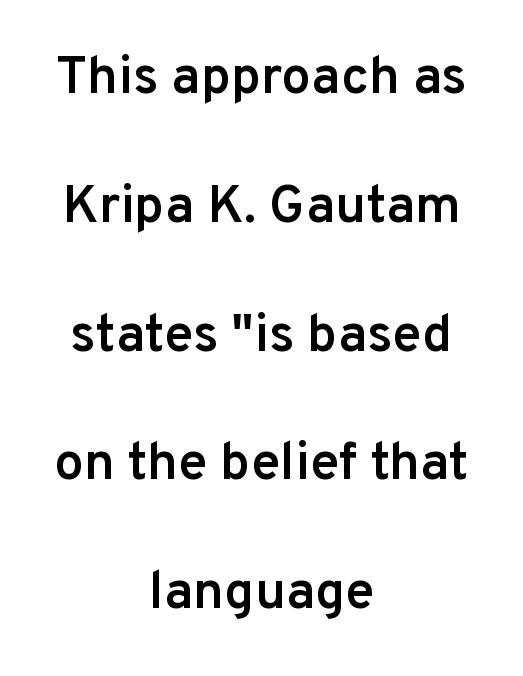
{"serif": "no", "italic": "no", "bold": "semi", "weight": "semibold", "width": "normal", "stroke_contrast": "low", "x_height": "medium", "monospaced": "no", "underline": "no", "align": "center", "line_spacing": "loose", "line_spacing_ratio": 2.43, "letter_spacing": "normal", "letter_spacing_em": 0.0, "glyph_px": 53}
